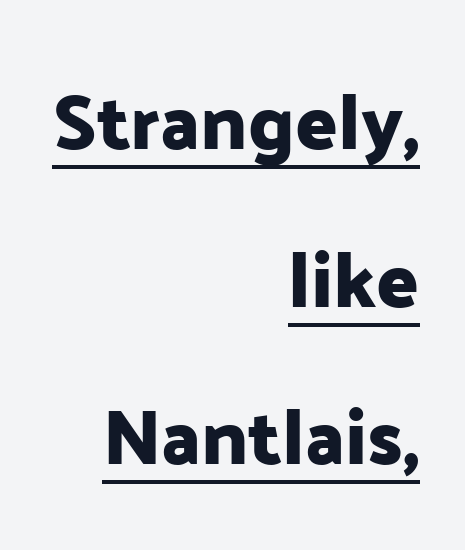
The image shows 78 px sans-serif type, upright; set right-aligned, loose line spacing (2.02x), normal letter spacing, underlined; low stroke contrast and a medium x-height.
